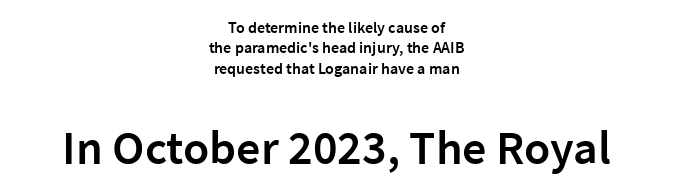
In terms of weight, the rendering is demibold, just under bold. Rows of type keep a routine distance in the vertical direction. The foot of each line stays bare and open. Is the block centered? Yes — each line is placed symmetrically about the middle.
